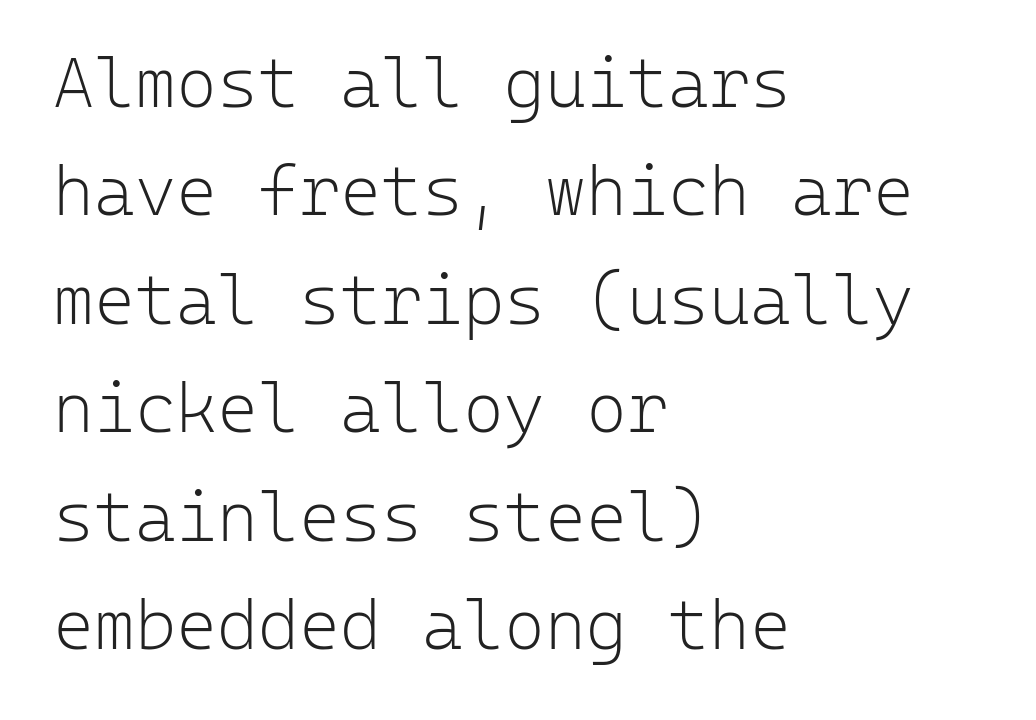
The image shows 70 px light sans-serif type, upright, monospaced; set left-aligned, normal line spacing (1.55x), normal letter spacing, not underlined; low stroke contrast and a medium x-height.
